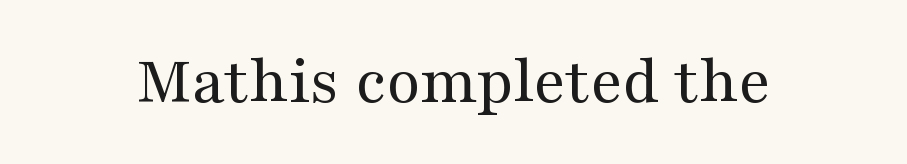
The image shows 69 px regular-weight, wide serif type, upright; set normal letter spacing, not underlined; medium stroke contrast and a medium x-height.
